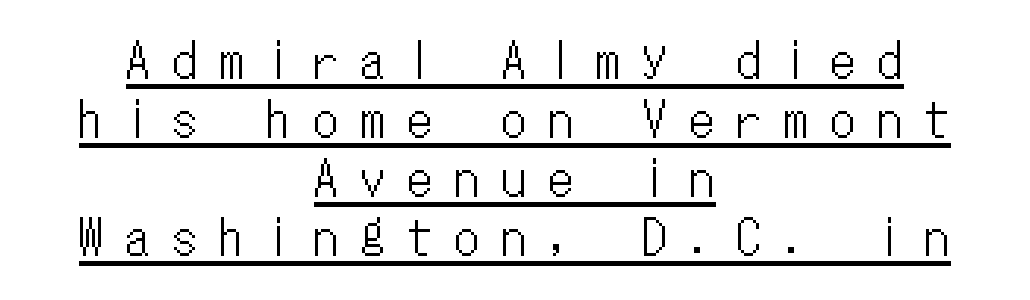
Every character sits straight up, as roman type does. The string is rendered with underlining switched on. These lines are rendered in a fixed-pitch font. Someone cranked the tracking dial way up on this one. The text block is weighted toward neither margin, spreading evenly from the middle.
